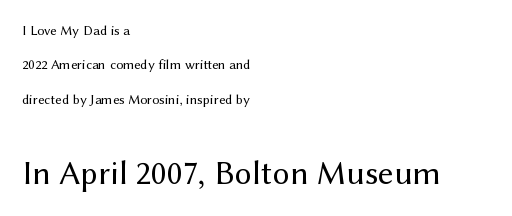
Which chunk is bigger? The second one — the bottom block dwarfs the top. The foot of each line stays bare and open. The lines in this sample share a left origin and differ only in where they stop. There is no visible air inserted between adjacent glyphs.
